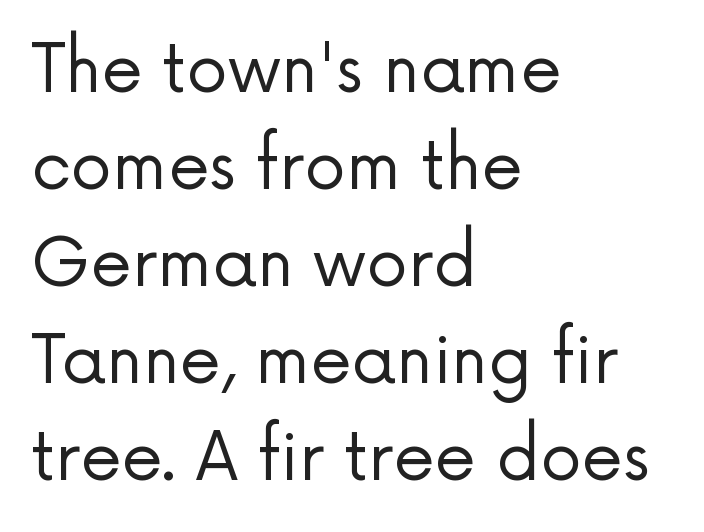
{"serif": "no", "italic": "no", "bold": "no", "weight": "regular", "width": "normal", "stroke_contrast": "low", "x_height": "medium", "monospaced": "no", "underline": "no", "align": "left", "line_spacing": "normal", "line_spacing_ratio": 1.47, "letter_spacing": "normal", "letter_spacing_em": 0.0, "glyph_px": 66}
